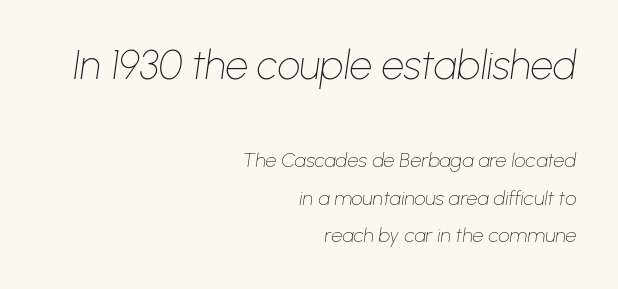
Scale decreases going downward across the two blocks. Reading down the block, your eye finds every line finishing at a fixed right position. The horizontal fit of the characters is conventional and even. Decoration check: the copy has no underline.
